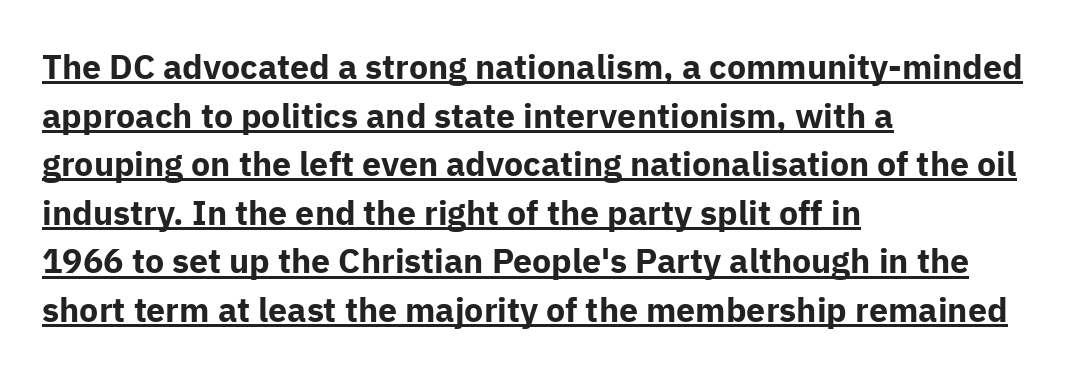
Q: Is the text bold? A: Yes.
Q: Is the text italic (slanted)? A: No, it is upright.
Q: Is the typeface a serif or a sans-serif typeface? A: Sans-serif.
Q: Is the text underlined? A: Yes.
Q: How is the paragraph aligned? A: Left-aligned.
Q: Is the spacing between letters normal or unusually wide? A: Normal.
Q: Is the spacing between lines tight, normal or loose? A: Normal.
Q: Width (condensed, normal, or wide)? A: Normal.
Q: Stroke contrast? A: Low.
Q: x-height? A: Medium.
Q: Monospaced? A: No.
